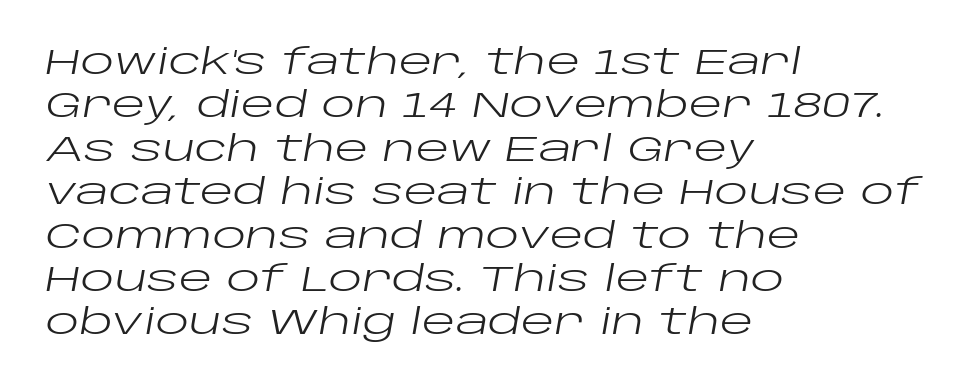
Q: Is the text bold? A: No.
Q: Is the text italic (slanted)? A: Yes, it leans right by about 10 degrees.
Q: Is the text underlined? A: No.
Q: How is the paragraph aligned? A: Left-aligned.
Q: Is the spacing between letters normal or unusually wide? A: Normal.
Q: Width (condensed, normal, or wide)? A: Wide.
Q: Stroke contrast? A: Low.
Q: x-height? A: Large.
Q: Monospaced? A: No.
